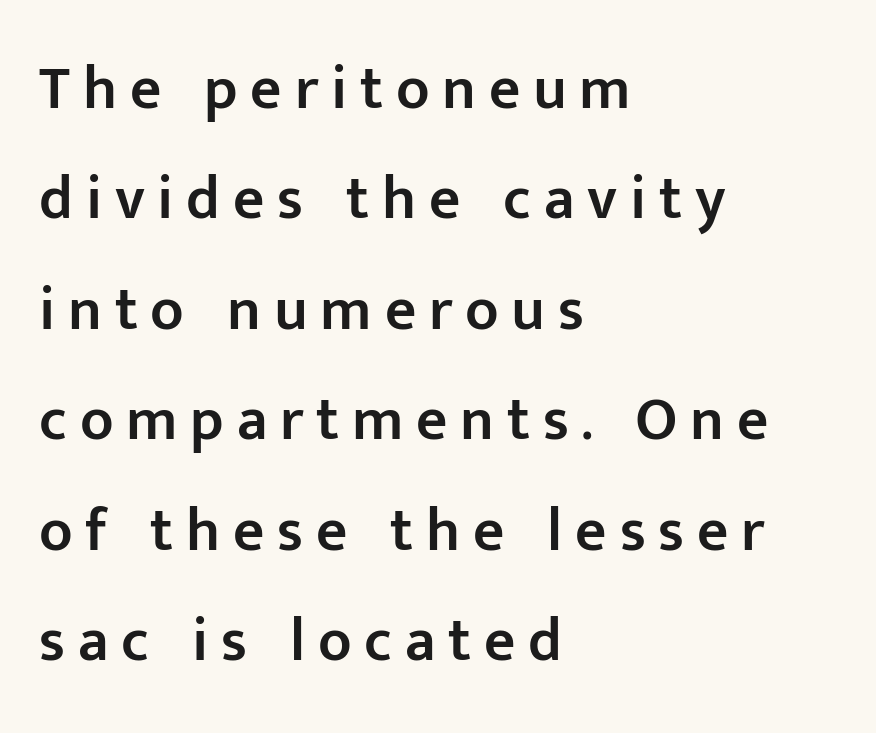
Q: Is the text bold? A: Semi-bold.
Q: Is the text italic (slanted)? A: No, it is upright.
Q: Is the typeface a serif or a sans-serif typeface? A: Sans-serif.
Q: Is the text underlined? A: No.
Q: How is the paragraph aligned? A: Left-aligned.
Q: Is the spacing between letters normal or unusually wide? A: Unusually wide.
Q: Width (condensed, normal, or wide)? A: Normal.
Q: Stroke contrast? A: Low.
Q: x-height? A: Medium.
Q: Monospaced? A: No.
